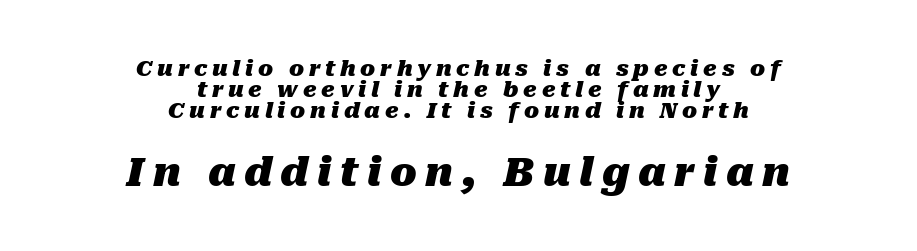
The image shows 39 px heavy type, italic (leaning right); set centered, tight line spacing (0.95x), unusually wide letter spacing (+0.22 em), not underlined; the second (bottom) block is 1.77x larger; medium stroke contrast and a medium x-height.
